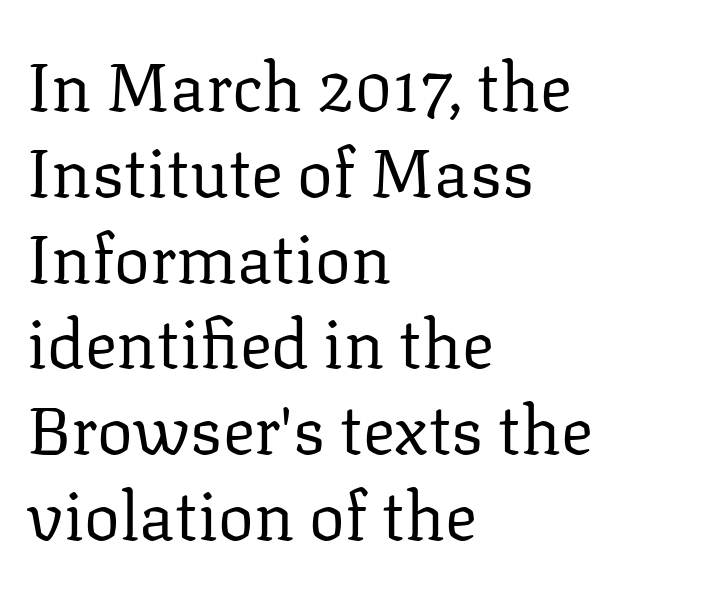
Words float on clear page, feet unadorned. Left-aligned paragraph, ragged on the right. A quiet, ordinary-to-light weight characterises the typeface. The gaps between neighbouring characters are ordinary and unremarkable. Compared with typical paragraphs, the rows here are spaced about the same. In terms of letterform style, serifs are clearly present.
